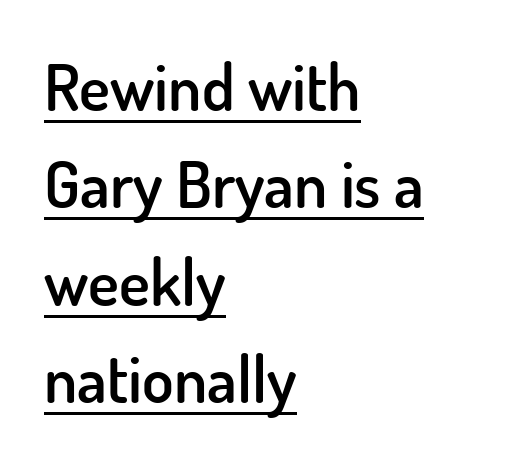
Q: Is the text bold? A: Semi-bold.
Q: Is the text italic (slanted)? A: No, it is upright.
Q: Is the typeface a serif or a sans-serif typeface? A: Sans-serif.
Q: Is the text underlined? A: Yes.
Q: How is the paragraph aligned? A: Left-aligned.
Q: Is the spacing between letters normal or unusually wide? A: Normal.
Q: Is the spacing between lines tight, normal or loose? A: Normal.
Q: Width (condensed, normal, or wide)? A: Normal.
Q: Stroke contrast? A: Low.
Q: x-height? A: Small.
Q: Monospaced? A: No.
